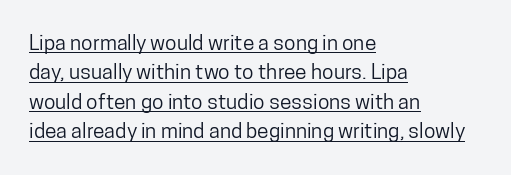
Q: Is the text italic (slanted)? A: No, it is upright.
Q: Is the text underlined? A: Yes.
Q: How is the paragraph aligned? A: Left-aligned.
Q: Is the spacing between letters normal or unusually wide? A: Normal.
Q: Is the spacing between lines tight, normal or loose? A: Normal.
